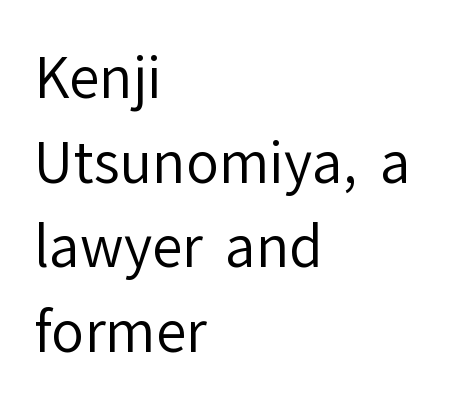
Here the designer chose a conventional face with non-uniform glyph widths. A typesetter would label this face a sans. A student would call this left alignment; a typographer would say flush left, rag right. No italicization has been applied; the sample stays upright.
